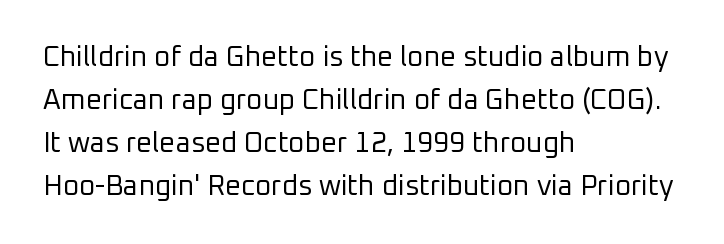
{"serif": "no", "italic": "no", "bold": "no", "weight": "regular", "width": "normal", "stroke_contrast": "low", "x_height": "medium", "monospaced": "no", "underline": "no", "align": "left", "line_spacing": "normal", "line_spacing_ratio": 1.53, "letter_spacing": "normal", "letter_spacing_em": 0.0, "glyph_px": 28}
